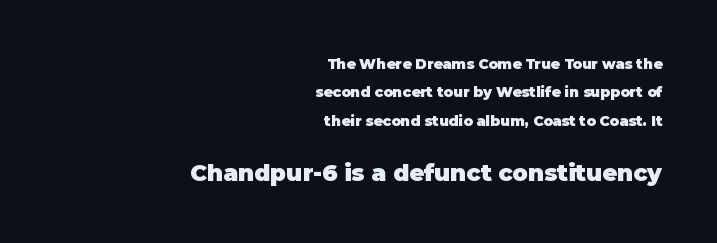
The image shows 23 px bold type, upright; set right-aligned, loose line spacing (2.02x), normal letter spacing, not underlined; the second (bottom) block is 1.64x larger.
